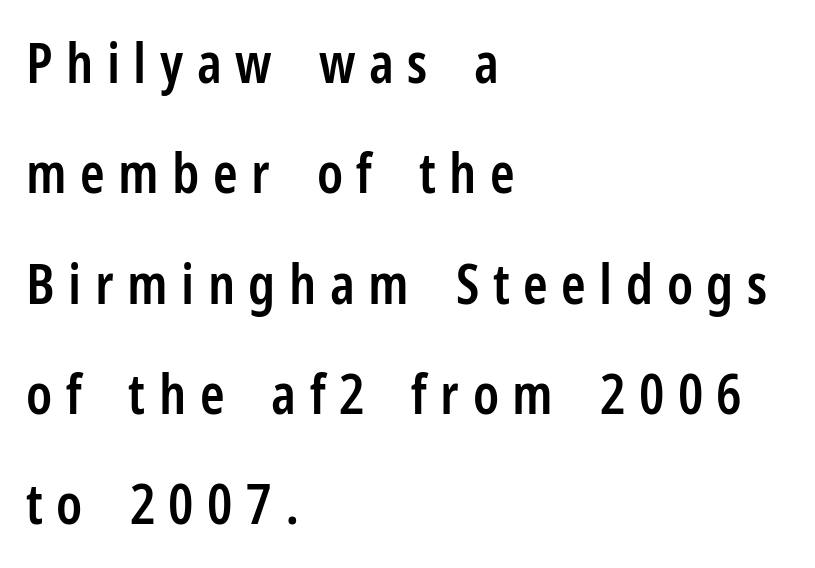
The typeface chosen for these lines omits serifs. The face used here is a semibold: visibly heavier than regular, lighter than bold. Notice how the stems are strictly vertical — no italics here. The gaps between neighbouring characters are conspicuously large.
